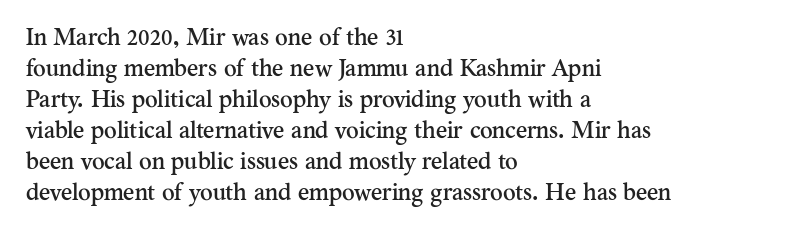
{"italic": "no", "underline": "no", "align": "left", "line_spacing": "normal", "line_spacing_ratio": 1.29, "letter_spacing": "normal", "letter_spacing_em": 0.0, "glyph_px": 24}
